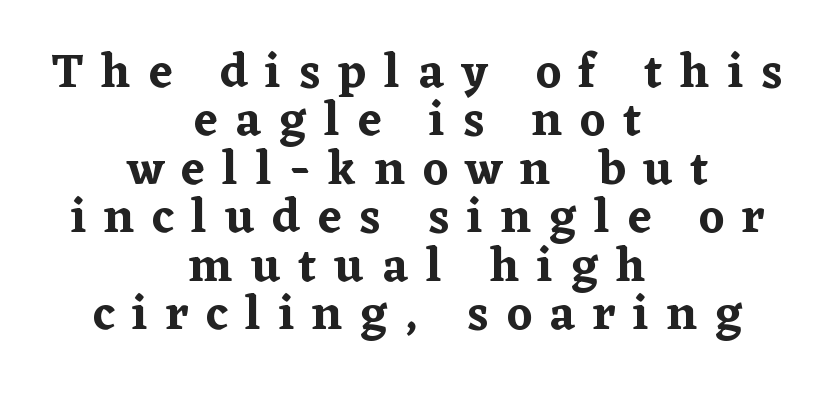
Q: Is the text italic (slanted)? A: No, it is upright.
Q: Is the typeface a serif or a sans-serif typeface? A: Serif.
Q: Is the text underlined? A: No.
Q: How is the paragraph aligned? A: Centered.
Q: Is the spacing between letters normal or unusually wide? A: Unusually wide.
Q: Is the spacing between lines tight, normal or loose? A: Tight.
Q: Width (condensed, normal, or wide)? A: Normal.
Q: Stroke contrast? A: Low.
Q: x-height? A: Medium.
Q: Monospaced? A: No.
